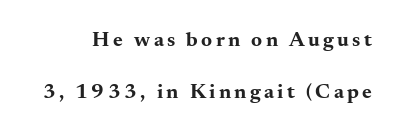
Does the leading feel generous? Absolutely, it's lavish. You can tell it's not italic because the verticals are truly vertical. The rendering uses a bold face; every stroke is thick and dark. The string is rendered with underlining switched off.
